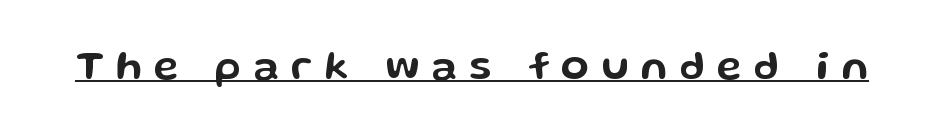
Q: Is the text italic (slanted)? A: No, it is upright.
Q: Is the typeface a serif or a sans-serif typeface? A: Sans-serif.
Q: Is the text underlined? A: Yes.
Q: Is the spacing between letters normal or unusually wide? A: Unusually wide.
Q: Width (condensed, normal, or wide)? A: Wide.
Q: Stroke contrast? A: Low.
Q: x-height? A: Medium.
Q: Monospaced? A: No.
